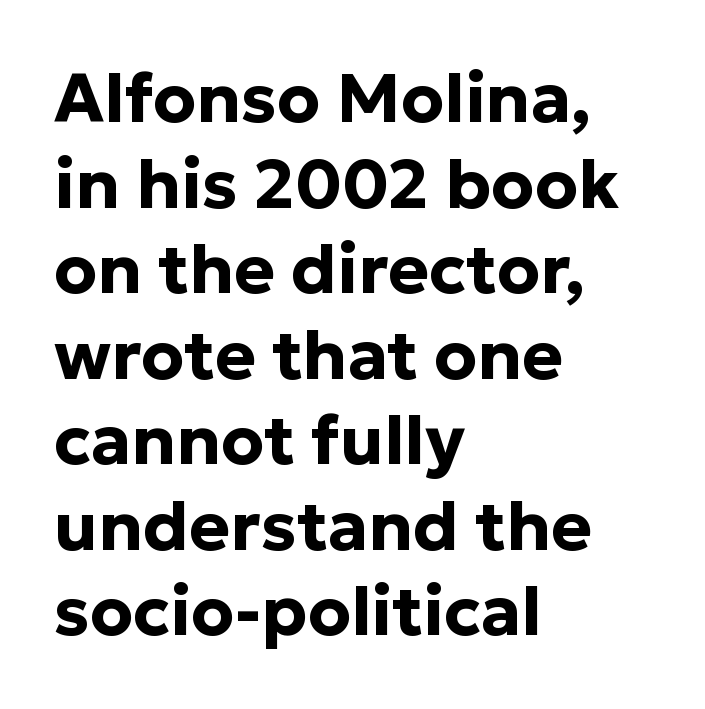
{"serif": "no", "italic": "no", "bold": "yes", "weight": "bold", "width": "normal", "stroke_contrast": "low", "x_height": "medium", "monospaced": "no", "underline": "no", "align": "left", "line_spacing_ratio": 1.24, "letter_spacing": "normal", "letter_spacing_em": 0.0, "glyph_px": 69}
